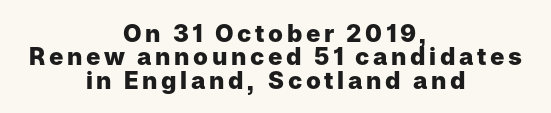
Q: Is the text bold? A: Yes.
Q: Is the text italic (slanted)? A: No, it is upright.
Q: Is the text underlined? A: No.
Q: How is the paragraph aligned? A: Centered.
Q: Is the spacing between lines tight, normal or loose? A: Tight.
